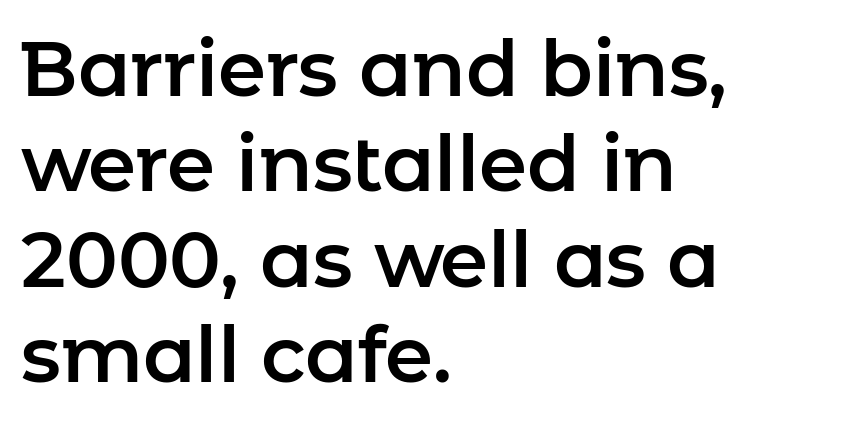
The image shows 77 px sans-serif type, upright; set left-aligned, line spacing 1.24x, normal letter spacing, not underlined; low stroke contrast and a medium x-height.
